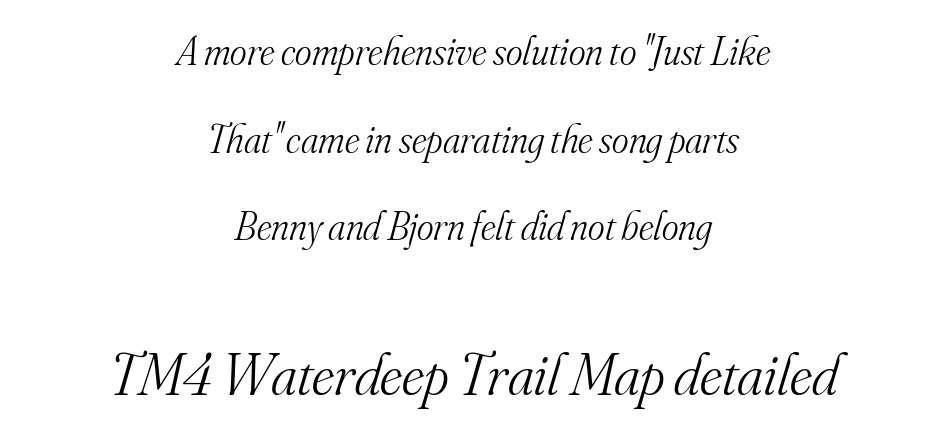
{"serif": "yes", "italic": "yes", "lean": "right", "slant_degrees": 16, "bold": "no", "weight": "light", "width": "normal", "stroke_contrast": "medium", "x_height": "small", "monospaced": "no", "underline": "no", "align": "center", "line_spacing": "loose", "line_spacing_ratio": 2.19, "letter_spacing": "normal", "letter_spacing_em": 0.0, "larger_block": "second", "size_ratio": 1.5, "glyph_px": 60}
